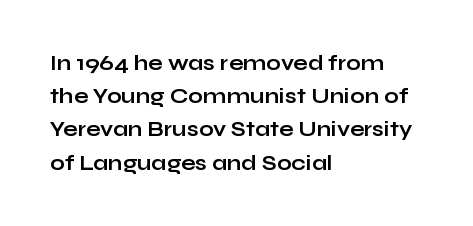
The font is running at its bold setting. Letters rest on an invisible, unmarked baseline. Students, note that the glyphs here touch the page at normal intervals. The rendering anchors every line to the left-hand side.
